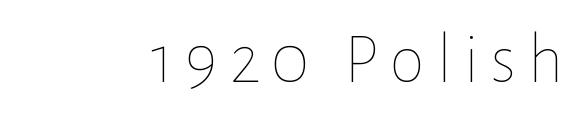
The image shows 72 px thin type, upright; set not underlined; low stroke contrast and a medium x-height.
